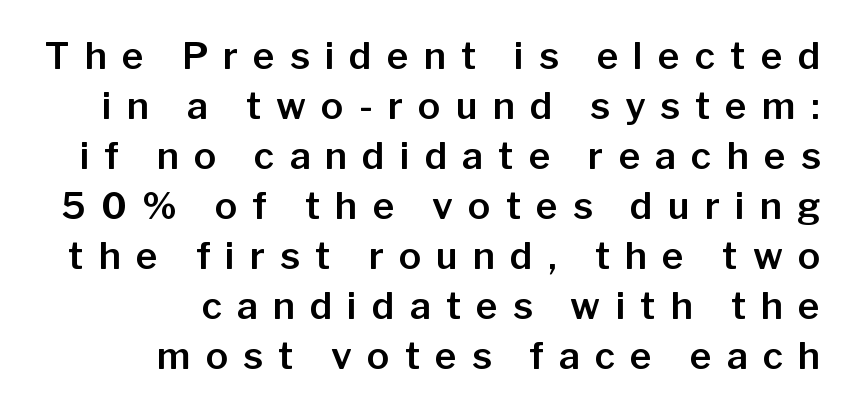
The image shows 37 px sans-serif type, upright; set right-aligned, normal line spacing (1.35x), unusually wide letter spacing (+0.41 em), not underlined; low stroke contrast and a medium x-height.
